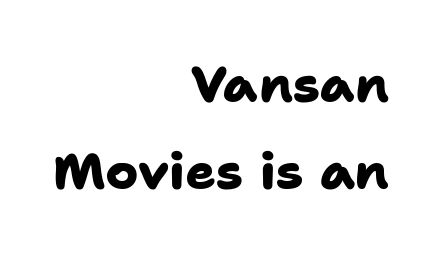
Glance below the letters and you will spot only blank space. Note the varied advance widths — an 'i' is clearly narrower than an 'm'. Serif or sans? Sans — the stroke terminals are bare. The strokes are fattened all the way to bold. You could call the tracking neutral — neither tight nor loose. The rendering anchors every line to the right-hand side.
